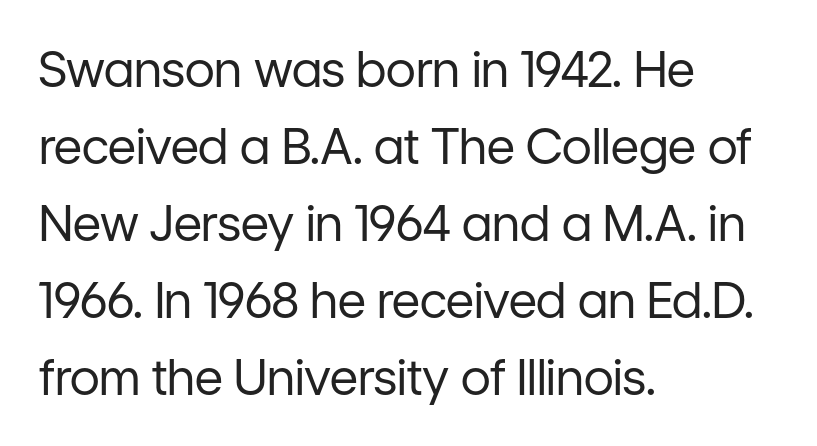
Q: Is the text bold? A: No.
Q: Is the text italic (slanted)? A: No, it is upright.
Q: Is the typeface a serif or a sans-serif typeface? A: Sans-serif.
Q: Is the text underlined? A: No.
Q: How is the paragraph aligned? A: Left-aligned.
Q: Is the spacing between letters normal or unusually wide? A: Normal.
Q: Is the spacing between lines tight, normal or loose? A: Normal.
Q: Width (condensed, normal, or wide)? A: Normal.
Q: Stroke contrast? A: Low.
Q: x-height? A: Medium.
Q: Monospaced? A: No.
